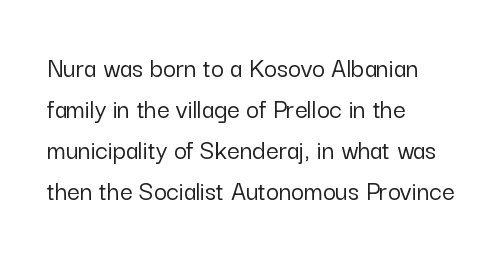
Q: Is the text italic (slanted)? A: No, it is upright.
Q: Is the typeface a serif or a sans-serif typeface? A: Sans-serif.
Q: Is the text underlined? A: No.
Q: How is the paragraph aligned? A: Left-aligned.
Q: Is the spacing between letters normal or unusually wide? A: Normal.
Q: Is the spacing between lines tight, normal or loose? A: Normal.
Q: Width (condensed, normal, or wide)? A: Normal.
Q: Stroke contrast? A: Low.
Q: x-height? A: Medium.
Q: Monospaced? A: No.
